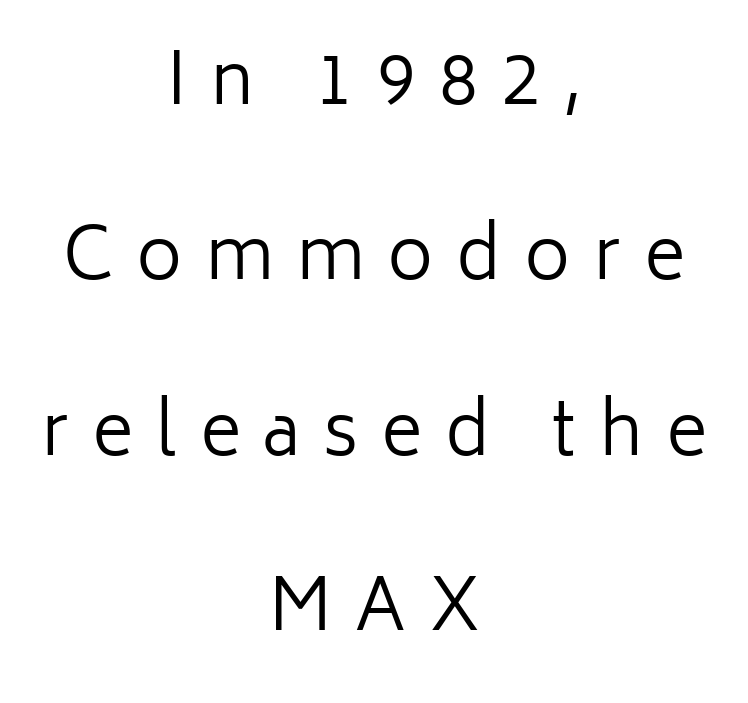
The string is rendered with underlining switched off. The rag falls on both sides of this text block equally. The type is letterspaced generously, with wide tracking. Ordinary non-slanted type is in use. The letters look calm and open, with moderate or lighter stems. This block would shrink considerably if given ordinary leading; it's expanded now.
